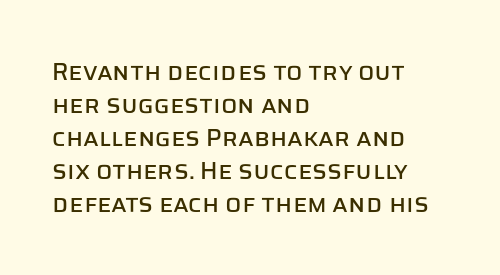
{"italic": "no", "underline": "no", "align": "left", "line_spacing": "normal", "line_spacing_ratio": 1.37, "letter_spacing": "normal", "letter_spacing_em": 0.0, "glyph_px": 24}
